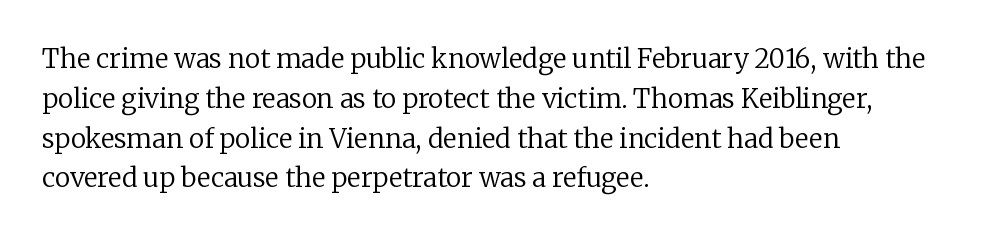
{"italic": "no", "bold": "no", "underline": "no", "align": "left", "line_spacing": "normal", "line_spacing_ratio": 1.53, "letter_spacing": "normal", "letter_spacing_em": 0.0, "glyph_px": 26}
